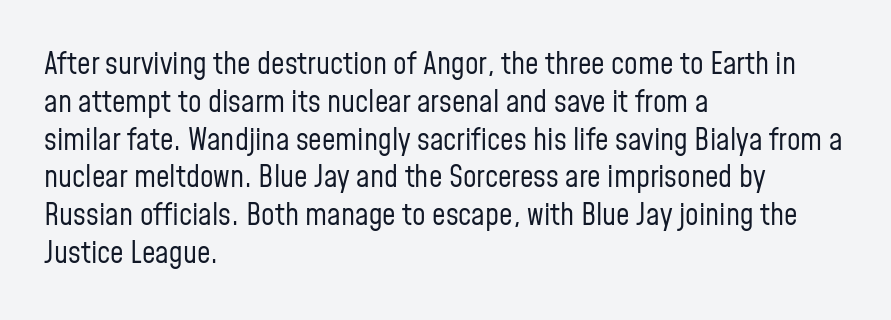
Q: Is the text bold? A: No.
Q: Is the text italic (slanted)? A: No, it is upright.
Q: Is the typeface a serif or a sans-serif typeface? A: Sans-serif.
Q: Is the text underlined? A: No.
Q: How is the paragraph aligned? A: Left-aligned.
Q: Is the spacing between letters normal or unusually wide? A: Normal.
Q: Is the spacing between lines tight, normal or loose? A: Normal.
Q: Width (condensed, normal, or wide)? A: Condensed.
Q: Stroke contrast? A: Low.
Q: x-height? A: Medium.
Q: Monospaced? A: No.
